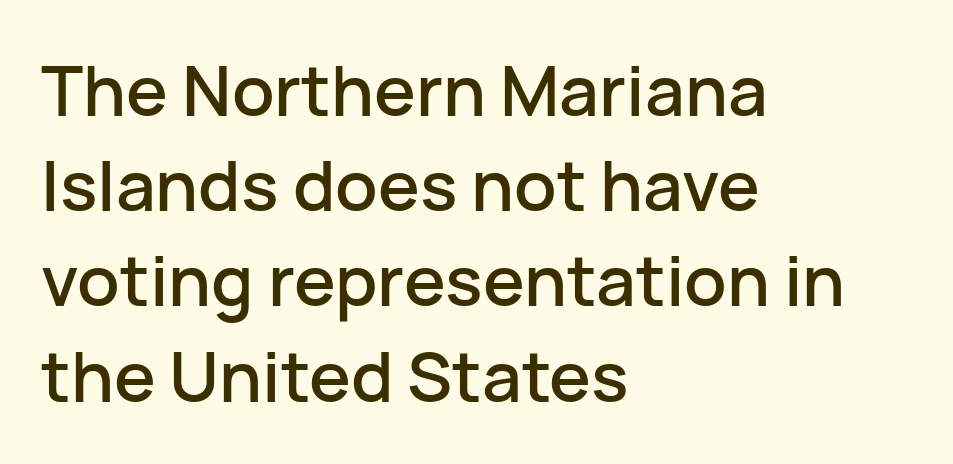
The image shows 70 px sans-serif type, upright; set left-aligned, normal line spacing (1.36x), normal letter spacing, not underlined; low stroke contrast and a medium x-height.
